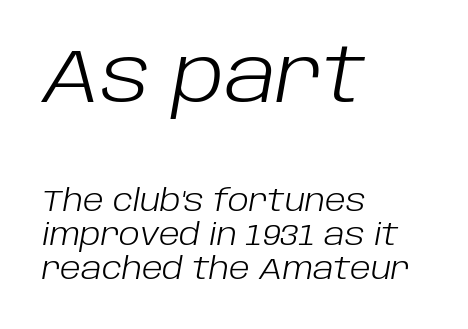
Q: Is the text bold? A: No.
Q: Is the text italic (slanted)? A: Yes, it leans right by about 10 degrees.
Q: Is the text underlined? A: No.
Q: How is the paragraph aligned? A: Left-aligned.
Q: Is the spacing between letters normal or unusually wide? A: Normal.
Q: Is the spacing between lines tight, normal or loose? A: Tight.
Q: Which block of text is set in a larger size, the first (top) or the second (bottom)? A: The first (top) one.
Q: Width (condensed, normal, or wide)? A: Normal.
Q: Stroke contrast? A: Low.
Q: x-height? A: Large.
Q: Monospaced? A: No.
